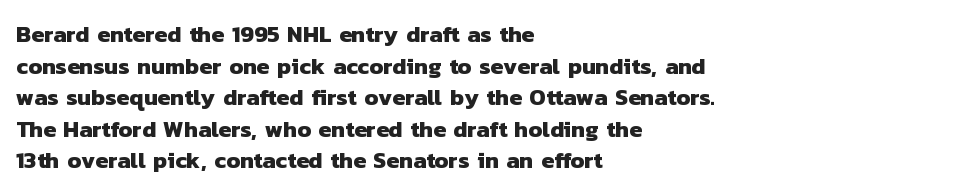
Q: Is the text bold? A: Yes.
Q: Is the text underlined? A: No.
Q: How is the paragraph aligned? A: Left-aligned.
Q: Is the spacing between letters normal or unusually wide? A: Normal.
Q: Is the spacing between lines tight, normal or loose? A: Normal.
